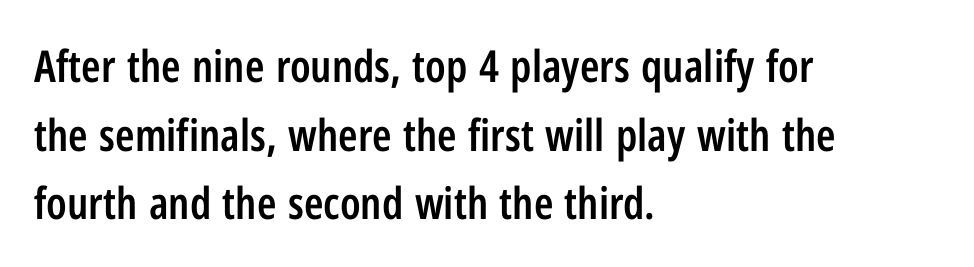
{"serif": "no", "italic": "no", "bold": "semi", "weight": "semibold", "width": "condensed", "stroke_contrast": "low", "x_height": "medium", "monospaced": "no", "underline": "no", "align": "left", "line_spacing": "normal", "line_spacing_ratio": 1.56, "letter_spacing": "normal", "letter_spacing_em": 0.0, "glyph_px": 44}
